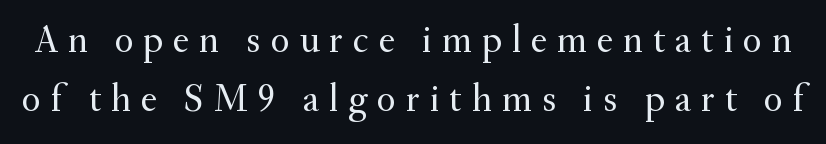
The image shows 39 px regular-weight serif type, upright; set normal line spacing (1.52x), unusually wide letter spacing (+0.25 em), not underlined; medium stroke contrast and a small x-height.
